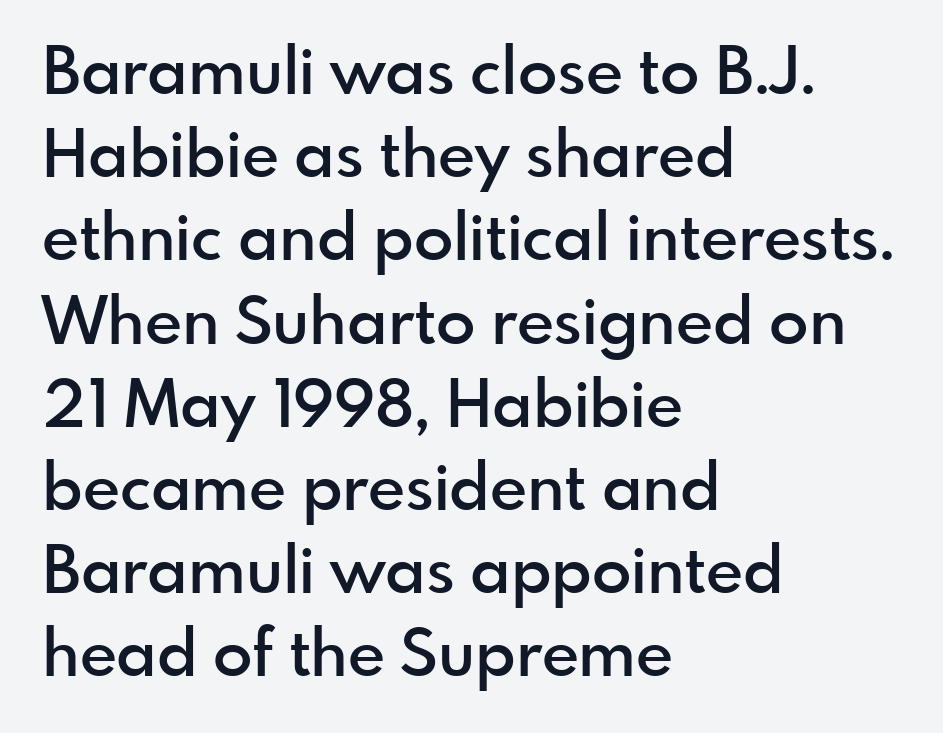
{"serif": "no", "italic": "no", "bold": "semi", "weight": "semibold", "width": "normal", "x_height": "small", "monospaced": "no", "underline": "no", "align": "left", "line_spacing": "normal", "line_spacing_ratio": 1.28, "letter_spacing": "normal", "letter_spacing_em": 0.0, "glyph_px": 65}
